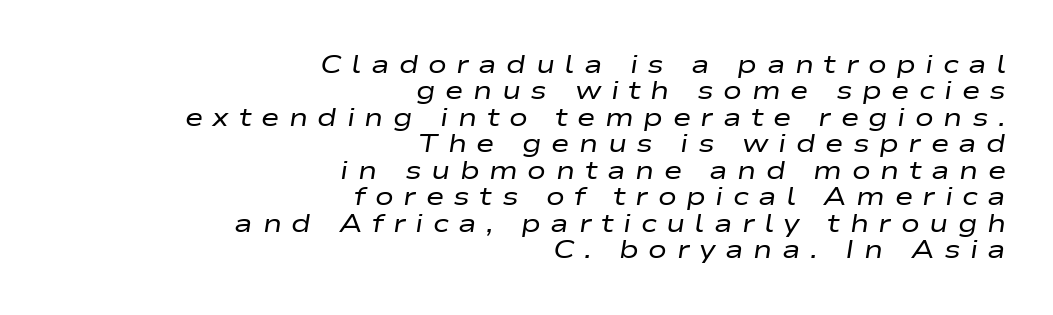
Q: Is the text bold? A: No.
Q: Is the text italic (slanted)? A: Yes, it leans right by about 9 degrees.
Q: Is the text underlined? A: No.
Q: How is the paragraph aligned? A: Right-aligned.
Q: Is the spacing between letters normal or unusually wide? A: Unusually wide.
Q: Is the spacing between lines tight, normal or loose? A: Tight.
